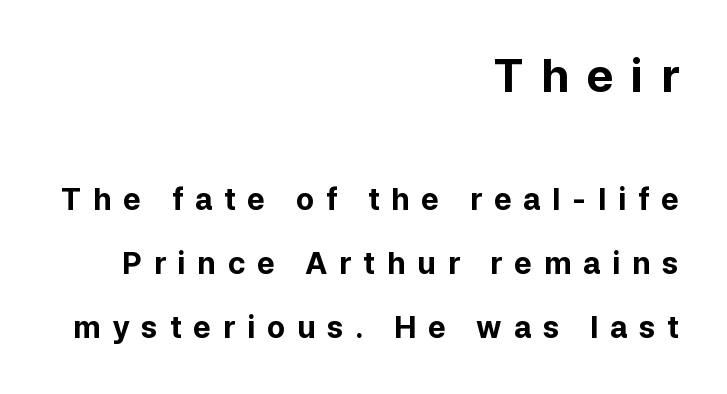
{"serif": "no", "italic": "no", "bold": "yes", "weight": "bold", "width": "normal", "stroke_contrast": "low", "x_height": "medium", "monospaced": "no", "underline": "no", "align": "right", "line_spacing": "loose", "line_spacing_ratio": 2.13, "letter_spacing": "wide", "letter_spacing_em": 0.39, "larger_block": "first", "size_ratio": 1.5, "glyph_px": 45}
